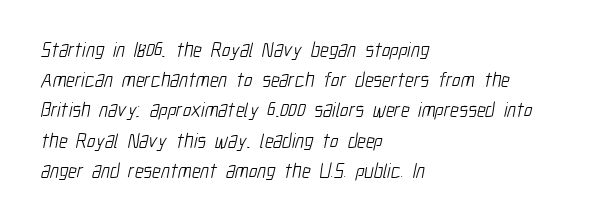
Q: Is the text bold? A: No.
Q: Is the text underlined? A: No.
Q: How is the paragraph aligned? A: Left-aligned.
Q: Is the spacing between letters normal or unusually wide? A: Normal.
Q: Is the spacing between lines tight, normal or loose? A: Normal.
